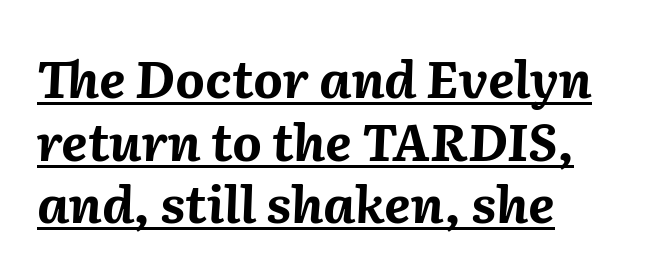
Which margin do the lines hug? The left one — the right edge is uneven. Between one letter and the next there's only the usual sliver of space. The rendering uses a bold face; every stroke is thick and dark. The glyphs are accompanied by a horizontal stroke just below them. Varying glyph widths throughout — classic text-font behaviour.
